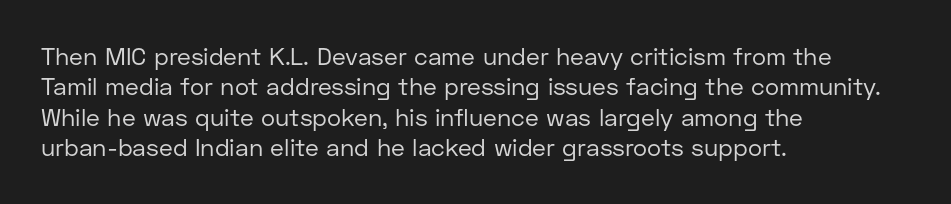
The type sits square on the baseline with zero lean. Only glyphs here, with clear space below each row. This sample is left-justified, so line endings fall wherever the words run out. Nothing unusual about the tracking: characters are spaced as the font intends. No extra ink here — the face is not bold.
